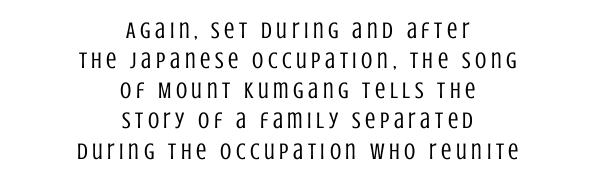
{"italic": "no", "bold": "no", "underline": "no", "align": "center", "line_spacing": "normal", "line_spacing_ratio": 1.31, "letter_spacing": "wide", "letter_spacing_em": 0.2, "glyph_px": 23}
